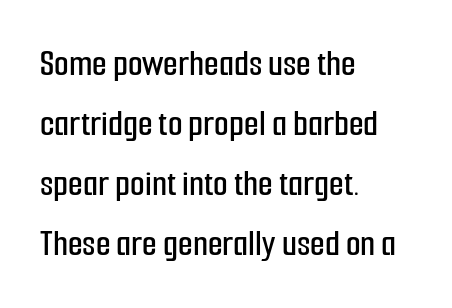
Q: Is the text italic (slanted)? A: No, it is upright.
Q: Is the typeface a serif or a sans-serif typeface? A: Sans-serif.
Q: Is the text underlined? A: No.
Q: How is the paragraph aligned? A: Left-aligned.
Q: Is the spacing between letters normal or unusually wide? A: Normal.
Q: Is the spacing between lines tight, normal or loose? A: Normal.
Q: Width (condensed, normal, or wide)? A: Condensed.
Q: Stroke contrast? A: Low.
Q: x-height? A: Medium.
Q: Monospaced? A: No.
